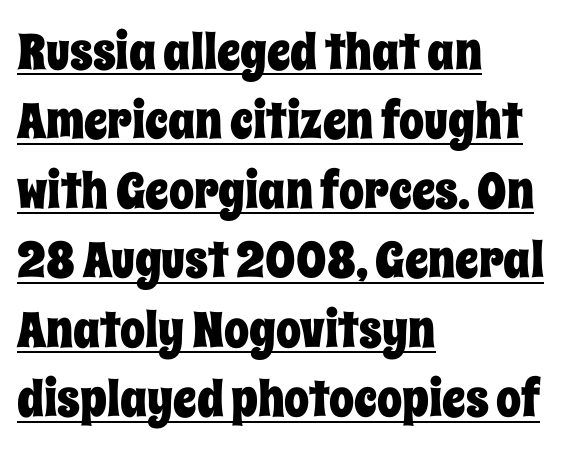
Note the varied advance widths — an 'i' is clearly narrower than an 'm'. Summary of vertical rhythm: regular, with standard interline spacing. Every word sits above its own underline. Posture: upright roman.
